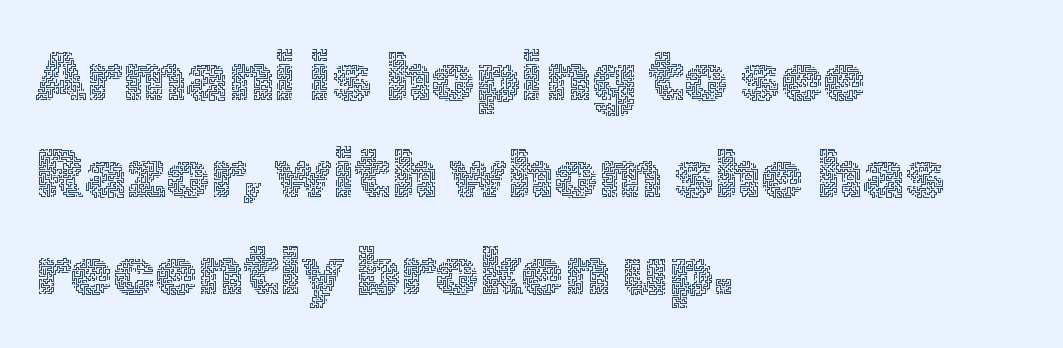
Q: Is the text bold? A: No.
Q: Is the text italic (slanted)? A: No, it is upright.
Q: Is the text underlined? A: No.
Q: How is the paragraph aligned? A: Left-aligned.
Q: Is the spacing between letters normal or unusually wide? A: Normal.
Q: Is the spacing between lines tight, normal or loose? A: Normal.
Q: Width (condensed, normal, or wide)? A: Normal.
Q: x-height? A: Medium.
Q: Monospaced? A: No.
